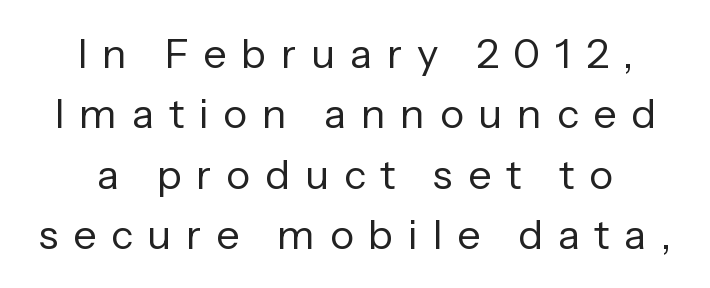
The image shows 41 px regular-weight sans-serif type, upright; set normal line spacing (1.47x), unusually wide letter spacing (+0.36 em), not underlined; low stroke contrast and a medium x-height.
